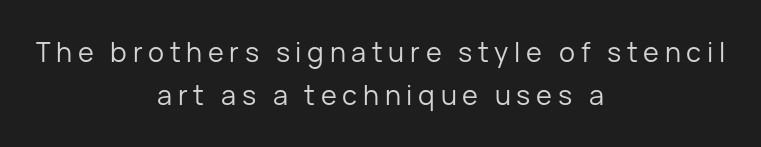
The image shows 27 px text type, upright; set centered, normal line spacing (1.59x), unusually wide letter spacing (+0.21 em), not underlined.
